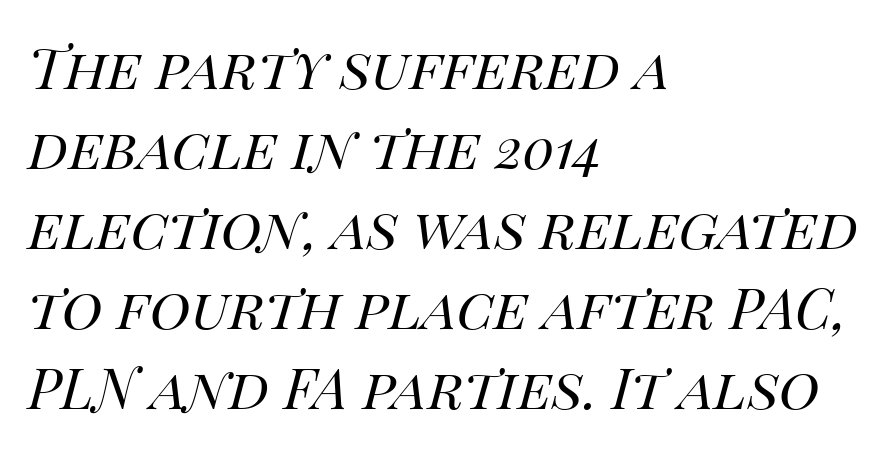
Q: Is the text bold? A: No.
Q: Is the text italic (slanted)? A: Yes, it leans right by about 14 degrees.
Q: Is the text underlined? A: No.
Q: How is the paragraph aligned? A: Left-aligned.
Q: Is the spacing between letters normal or unusually wide? A: Normal.
Q: Is the spacing between lines tight, normal or loose? A: Normal.
Q: Width (condensed, normal, or wide)? A: Normal.
Q: Stroke contrast? A: High.
Q: x-height? A: Large.
Q: Monospaced? A: No.
